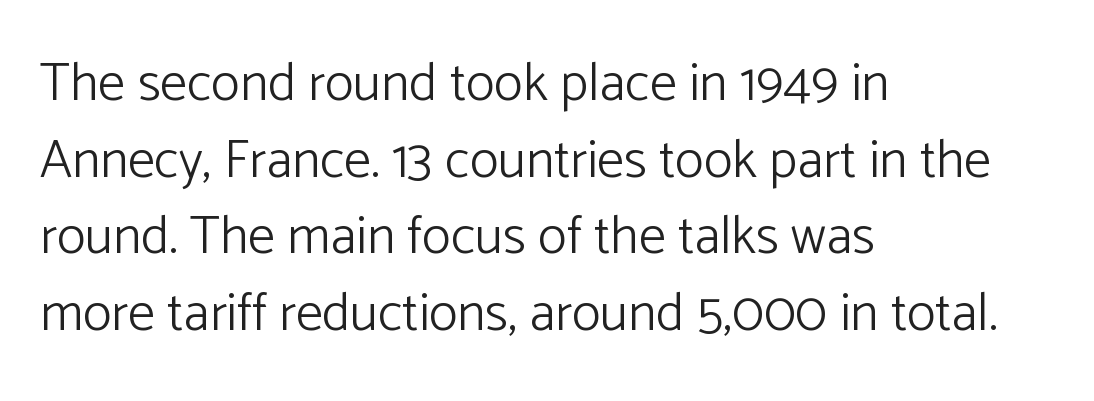
The image shows 54 px light sans-serif type, upright; set left-aligned, normal line spacing (1.42x), normal letter spacing, not underlined; low stroke contrast and a medium x-height.
